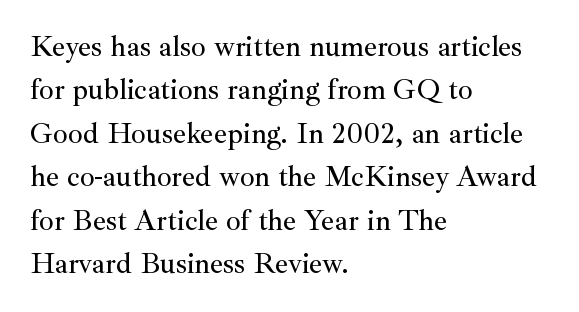
The rows are spaced the way most documents space them. Tracking value appears to be zero — textbook default spacing. Anything drawn beneath the words? Only blank space. The typography opts for an upright posture over an oblique one. A typesetter would call this proportional, since set widths differ per character.
